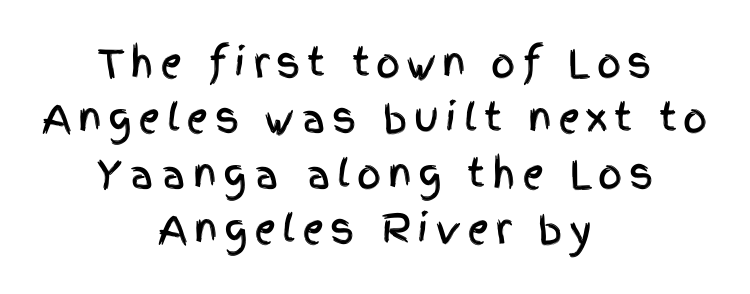
The image shows 38 px condensed sans-serif type, upright; set centered, normal line spacing (1.46x), not underlined; a large x-height.
